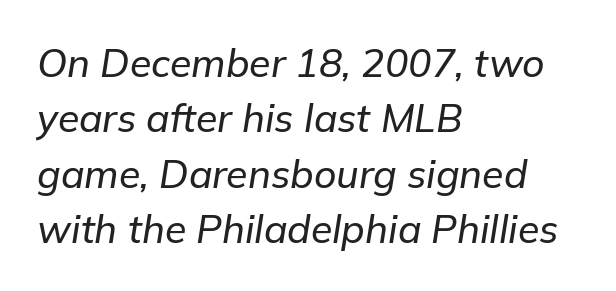
{"italic": "yes", "lean": "right", "slant_degrees": 9, "width": "normal", "stroke_contrast": "low", "x_height": "medium", "monospaced": "no", "underline": "no", "align": "left", "line_spacing": "normal", "line_spacing_ratio": 1.42, "letter_spacing": "normal", "letter_spacing_em": 0.0, "glyph_px": 39}
